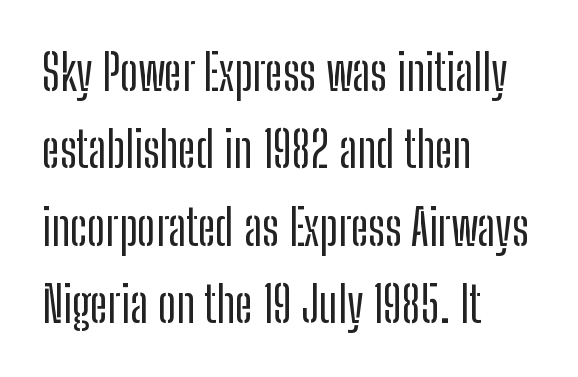
{"serif": "no", "italic": "no", "width": "condensed", "stroke_contrast": "low", "x_height": "medium", "monospaced": "no", "underline": "no", "align": "left", "line_spacing": "normal", "line_spacing_ratio": 1.58, "letter_spacing": "normal", "letter_spacing_em": 0.0, "glyph_px": 49}
